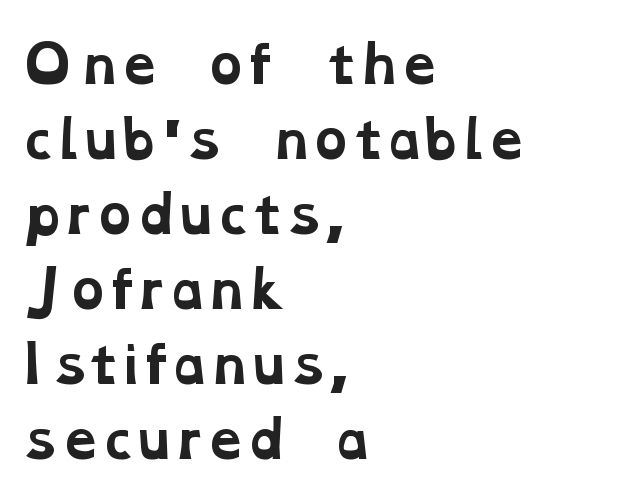
The image shows 50 px bold, wide serif type; set left-aligned, normal line spacing (1.5x), normal letter spacing, not underlined; low stroke contrast and a medium x-height.
